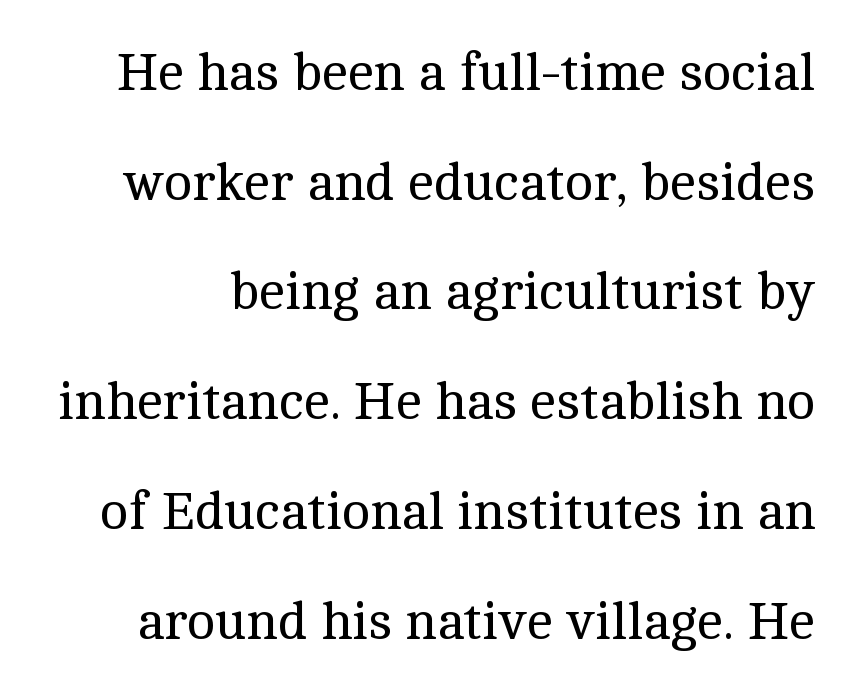
The area under the type is left untouched. The designer dialed line spacing up above the default. A serif font was chosen for this passage. This reads as an unemphasized weight, regular at the heaviest. Here the designer chose a conventional face with non-uniform glyph widths. Posture: upright roman.
